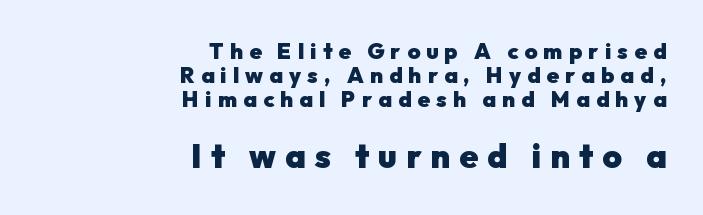
Only glyphs here, with clear space below each row. Stroke terminals: plain, sans-serif. Line ends are locked; line starts wander. These words are printed bold, with thick strokes throughout. Proportional: the letters do not fall into vertical columns.
